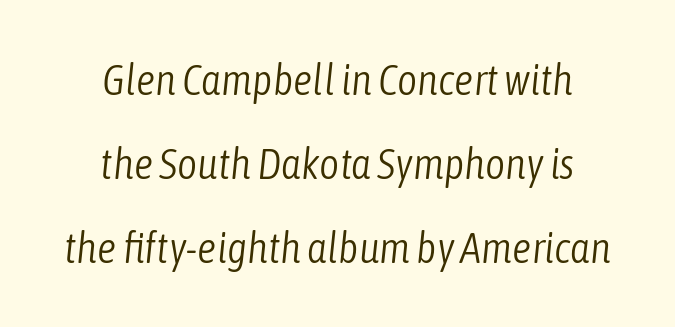
There is no visible air inserted between adjacent glyphs. Does the copy run flush right? No — it is centered line by line. If you drew a line through each stem, it would be angled. The cut favours lightness, reaching ordinary text weight at its darkest. Each letter keeps its own natural width here, so spacing adapts to shape.
